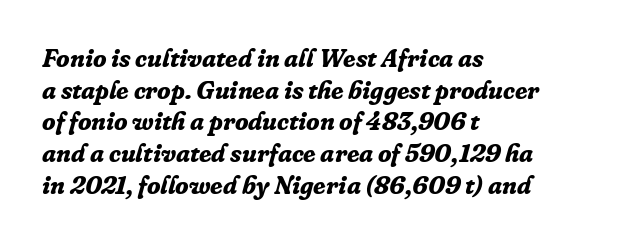
{"italic": "yes", "lean": "right", "slant_degrees": 16, "bold": "yes", "underline": "no", "align": "left", "line_spacing": "normal", "line_spacing_ratio": 1.27, "letter_spacing": "normal", "letter_spacing_em": 0.0, "glyph_px": 25}
